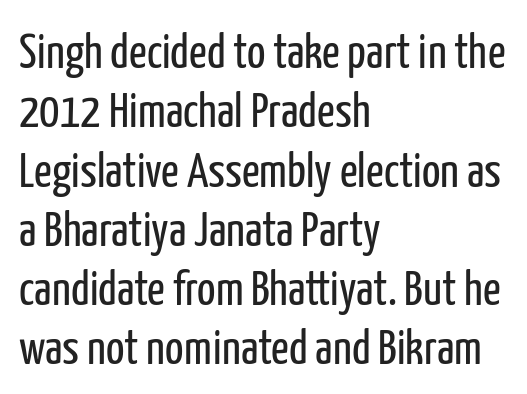
Q: Is the text bold? A: No.
Q: Is the text italic (slanted)? A: No, it is upright.
Q: Is the typeface a serif or a sans-serif typeface? A: Sans-serif.
Q: Is the text underlined? A: No.
Q: How is the paragraph aligned? A: Left-aligned.
Q: Is the spacing between letters normal or unusually wide? A: Normal.
Q: Width (condensed, normal, or wide)? A: Condensed.
Q: Stroke contrast? A: Low.
Q: x-height? A: Medium.
Q: Monospaced? A: No.
